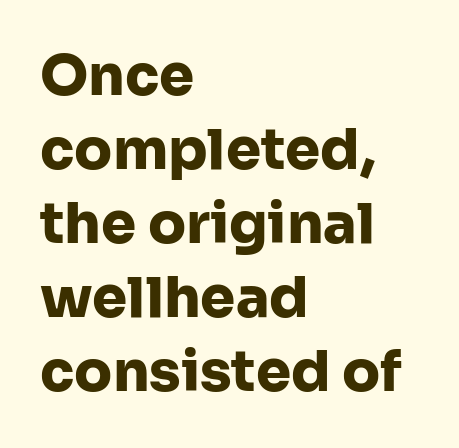
The image shows 56 px heavy sans-serif type, upright; set left-aligned, normal line spacing (1.32x), normal letter spacing, not underlined; low stroke contrast and a medium x-height.
